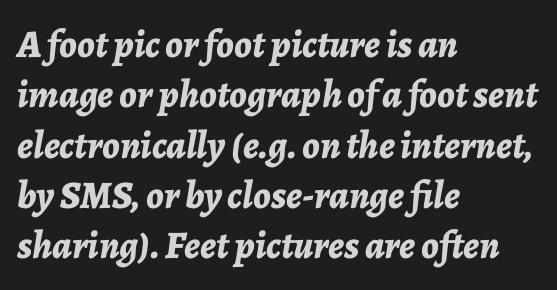
The space directly below the letters is spotless. The line texture is even and compact thanks to regular tracking. Varying glyph widths throughout — classic text-font behaviour. These lines are set flush left with a ragged right edge. The sample has been set heavy, in full bold. The specimen reads as italic at a glance.
